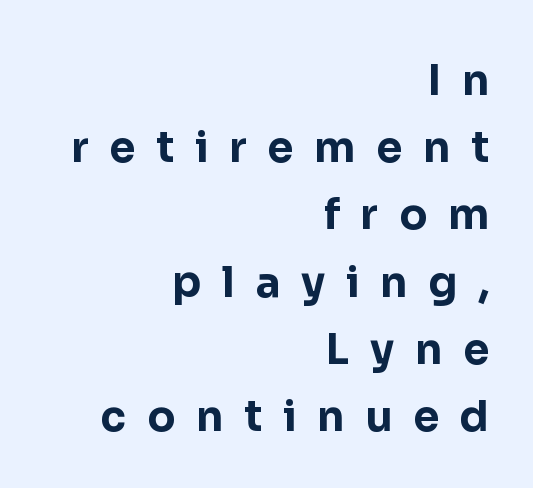
The image shows 42 px bold sans-serif type, upright; set right-aligned, normal line spacing (1.6x), unusually wide letter spacing (+0.49 em), not underlined; low stroke contrast and a medium x-height.
